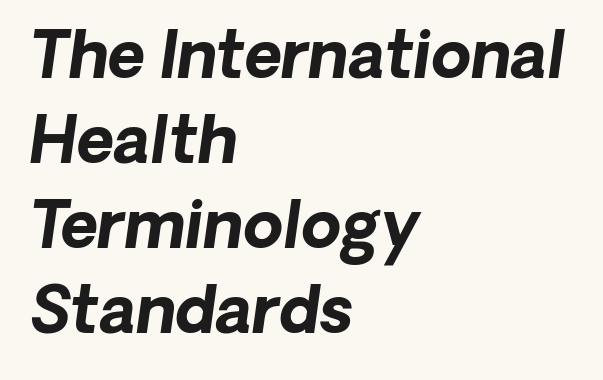
{"serif": "no", "bold": "yes", "weight": "bold", "width": "normal", "stroke_contrast": "low", "x_height": "medium", "monospaced": "no", "underline": "no", "align": "left", "line_spacing": "normal", "line_spacing_ratio": 1.33, "letter_spacing": "normal", "letter_spacing_em": 0.0, "glyph_px": 64}
